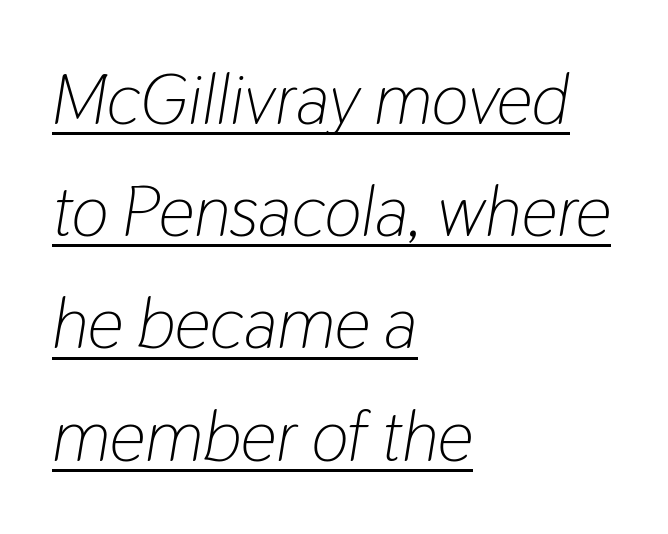
The image shows 71 px light, condensed type, italic (leaning right); set left-aligned, normal line spacing (1.58x), normal letter spacing, underlined; low stroke contrast and a medium x-height.
